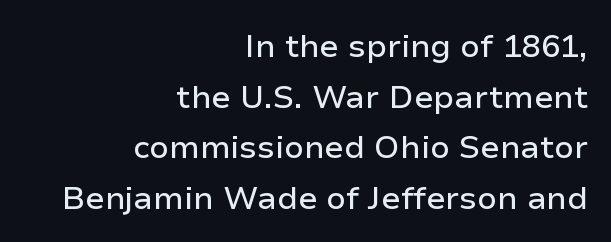
Q: Is the text italic (slanted)? A: No, it is upright.
Q: Is the typeface a serif or a sans-serif typeface? A: Sans-serif.
Q: Is the text underlined? A: No.
Q: How is the paragraph aligned? A: Right-aligned.
Q: Is the spacing between letters normal or unusually wide? A: Normal.
Q: Is the spacing between lines tight, normal or loose? A: Normal.
Q: Width (condensed, normal, or wide)? A: Normal.
Q: Stroke contrast? A: Low.
Q: x-height? A: Medium.
Q: Monospaced? A: No.
